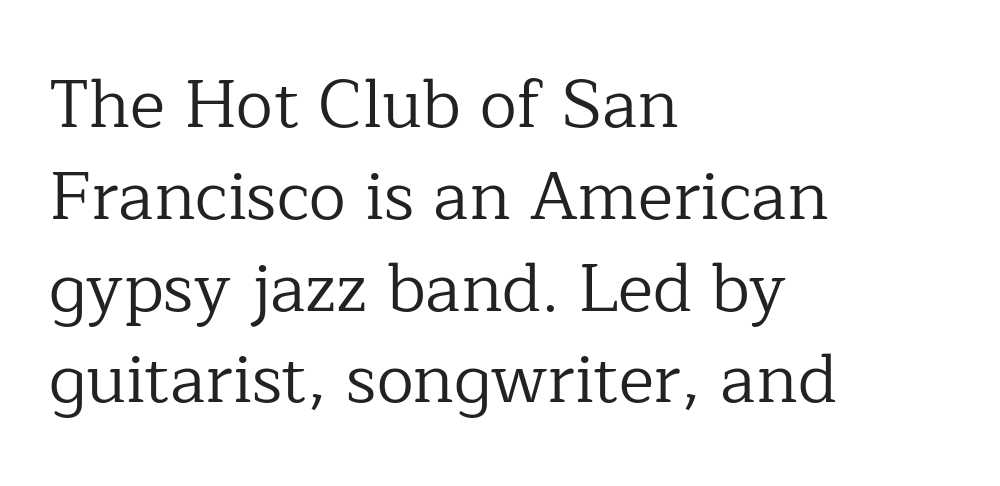
The image shows 67 px regular-weight serif type, upright; set left-aligned, normal line spacing (1.37x), normal letter spacing, not underlined; low stroke contrast and a medium x-height.
